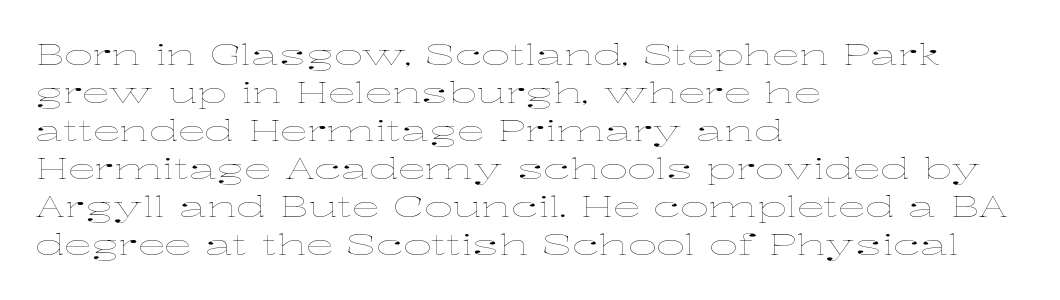
{"italic": "no", "bold": "no", "weight": "thin", "width": "wide", "stroke_contrast": "low", "x_height": "medium", "monospaced": "no", "underline": "no", "align": "left", "line_spacing": "normal", "line_spacing_ratio": 1.36, "letter_spacing": "normal", "letter_spacing_em": 0.0, "glyph_px": 28}
